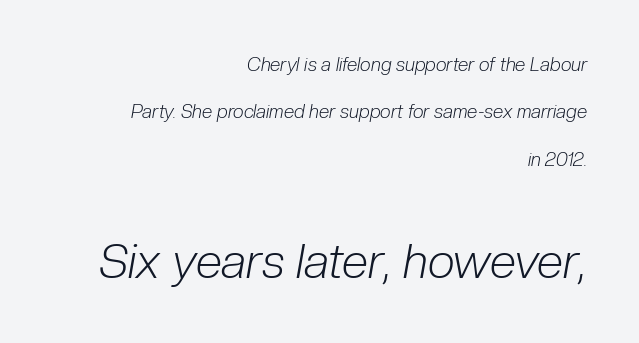
{"italic": "yes", "lean": "right", "slant_degrees": 10, "bold": "no", "weight": "light", "width": "condensed", "stroke_contrast": "low", "x_height": "medium", "monospaced": "no", "underline": "no", "align": "right", "line_spacing": "loose", "line_spacing_ratio": 2.49, "letter_spacing": "normal", "letter_spacing_em": 0.0, "larger_block": "second", "size_ratio": 2.53, "glyph_px": 48}
